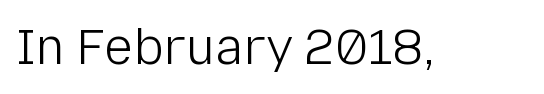
Ink coverage per letter is moderate at most. The glyphs are unaccompanied by any horizontal stroke below them. This is the regular roman posture of the typeface. Letter spacing: default.
